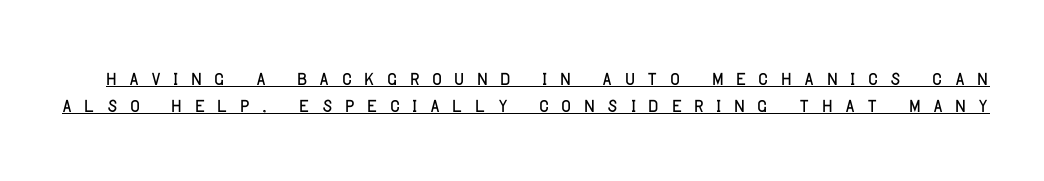
{"italic": "no", "underline": "yes", "line_spacing": "tight", "line_spacing_ratio": 1.0, "letter_spacing": "wide", "letter_spacing_em": 0.46, "glyph_px": 27}
